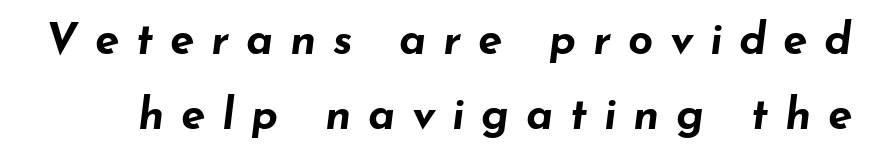
{"italic": "yes", "lean": "right", "slant_degrees": 7, "bold": "yes", "weight": "bold", "width": "wide", "stroke_contrast": "low", "x_height": "small", "monospaced": "no", "underline": "no", "line_spacing": "normal", "line_spacing_ratio": 1.7, "letter_spacing": "wide", "letter_spacing_em": 0.38, "glyph_px": 44}
